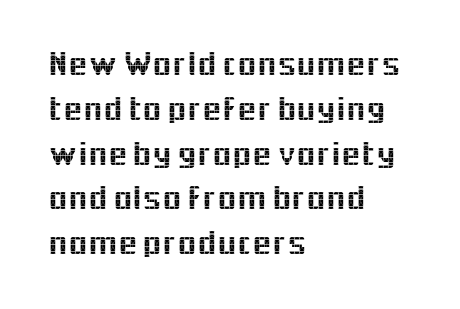
Vertical strokes here are truly vertical. Grotesque or geometric, the face here clearly has no serifs. Caption: multi-line text, flush left, ragged right. Any mark beneath the type? The region is blank. Each word holds together tightly as a unit, with standard inter-letter gaps.
